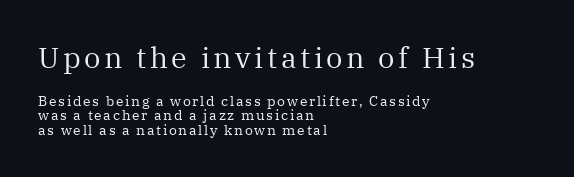
Q: Is the text bold? A: No.
Q: Is the text italic (slanted)? A: No, it is upright.
Q: Is the typeface a serif or a sans-serif typeface? A: Serif.
Q: Is the text underlined? A: No.
Q: How is the paragraph aligned? A: Left-aligned.
Q: Is the spacing between lines tight, normal or loose? A: Tight.
Q: Which block of text is set in a larger size, the first (top) or the second (bottom)? A: The first (top) one.
Q: Width (condensed, normal, or wide)? A: Normal.
Q: Stroke contrast? A: Medium.
Q: x-height? A: Medium.
Q: Monospaced? A: No.
